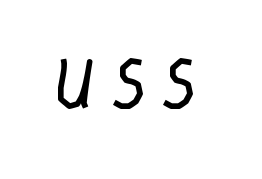
Display-style spreading of the glyphs; the letterfit is very open. Proportional: the letters do not fall into vertical columns. Glance below the letters and you will spot only blank space.
